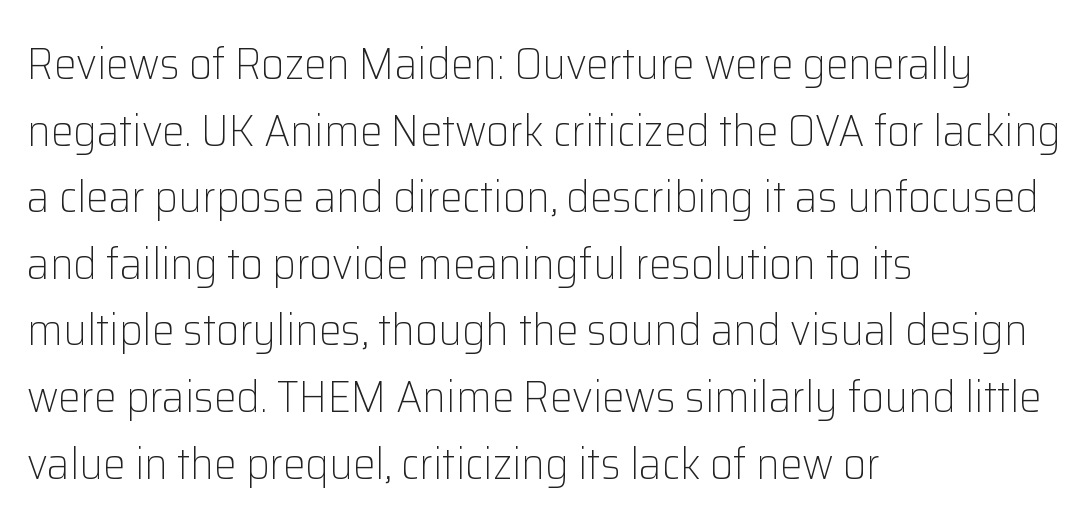
The image shows 45 px light sans-serif type, upright; set left-aligned, normal line spacing (1.48x), normal letter spacing, not underlined; low stroke contrast and a medium x-height.
